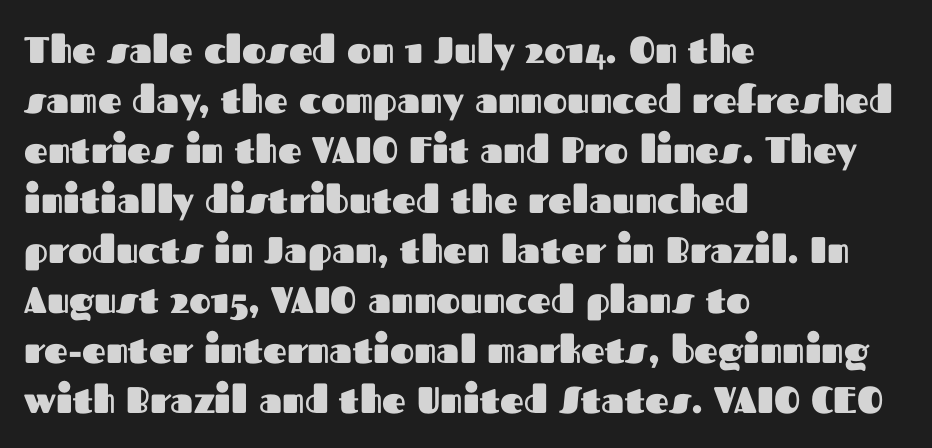
The image shows 37 px heavy sans-serif type, upright; set left-aligned, normal line spacing (1.35x), normal letter spacing, not underlined; medium stroke contrast and a medium x-height.
